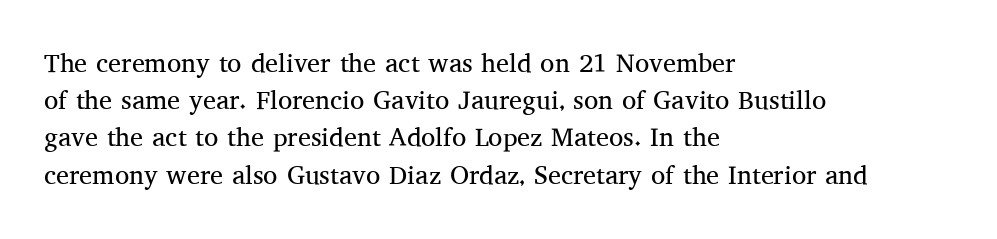
Q: Is the text bold? A: No.
Q: Is the text italic (slanted)? A: No, it is upright.
Q: Is the text underlined? A: No.
Q: How is the paragraph aligned? A: Left-aligned.
Q: Is the spacing between letters normal or unusually wide? A: Normal.
Q: Is the spacing between lines tight, normal or loose? A: Normal.
